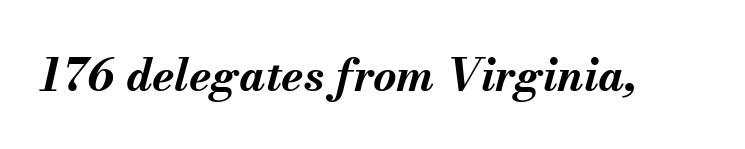
Decoration check: the copy has no underline. Chunky letters — that's bold for sure. Compared with typical body copy, the letter spacing here is the same. Here the designer chose a conventional face with non-uniform glyph widths. Designer's note — italics engaged.
